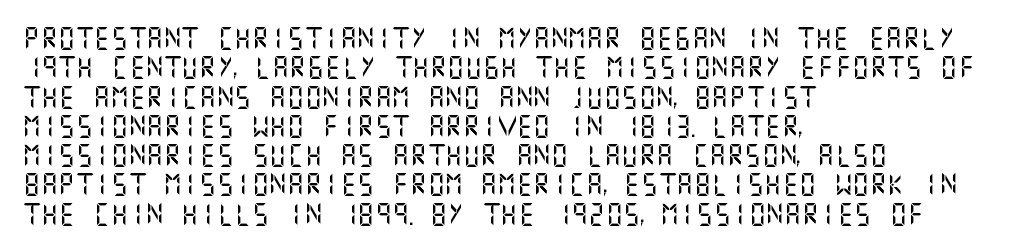
Glyph-to-glyph distance matches everyday printed text. If you drew a ruler down the left edge, every line would touch it. The letters stand upright; this is a roman face. No word sits above an underline. The line-height multiplier appears to be the usual default.
